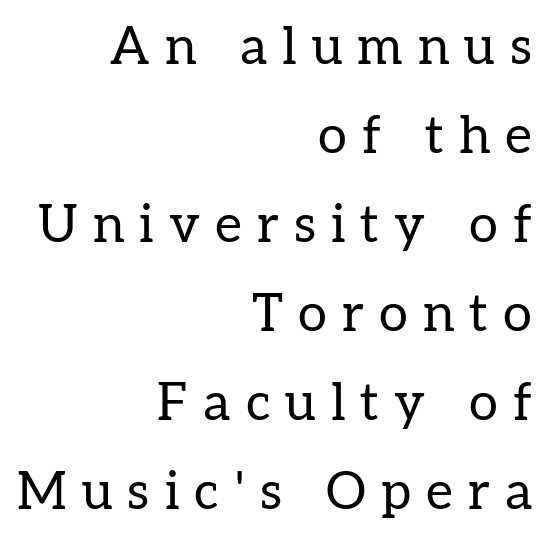
{"serif": "yes", "italic": "no", "bold": "no", "weight": "regular", "width": "normal", "stroke_contrast": "low", "x_height": "medium", "monospaced": "no", "underline": "no", "align": "right", "line_spacing_ratio": 1.71, "letter_spacing": "wide", "letter_spacing_em": 0.29, "glyph_px": 52}
